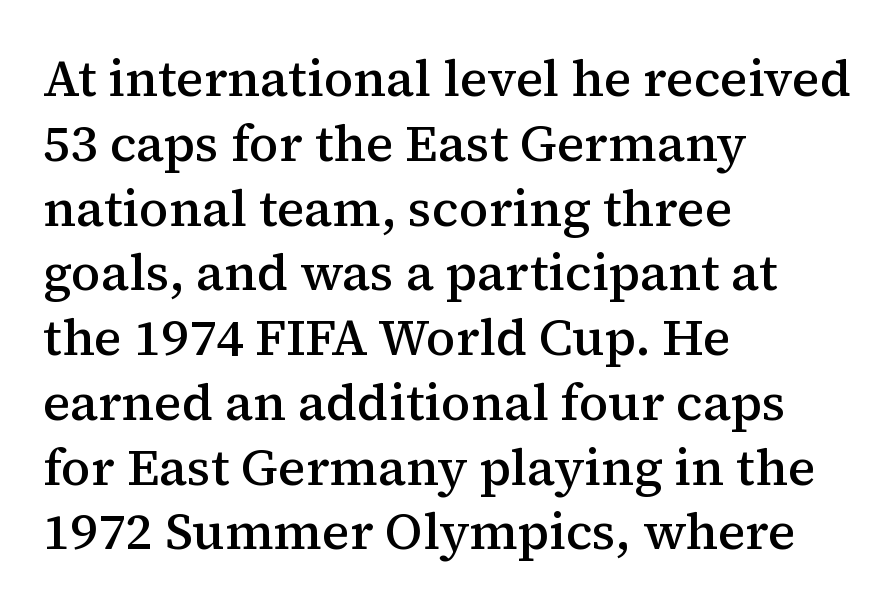
The image shows 51 px semibold serif type, upright; set left-aligned, normal line spacing (1.27x), normal letter spacing, not underlined; medium stroke contrast and a medium x-height.
